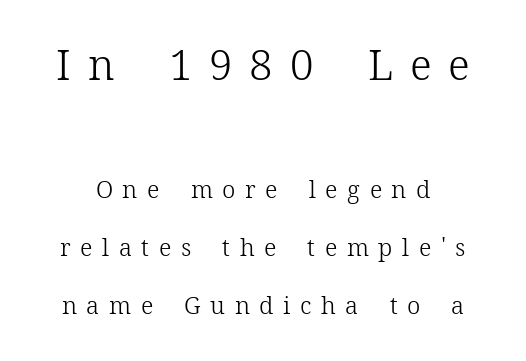
{"serif": "yes", "italic": "no", "bold": "no", "weight": "light", "width": "normal", "stroke_contrast": "low", "x_height": "medium", "monospaced": "no", "underline": "no", "line_spacing": "loose", "line_spacing_ratio": 2.43, "letter_spacing": "wide", "letter_spacing_em": 0.4, "larger_block": "first", "size_ratio": 1.75, "glyph_px": 42}
